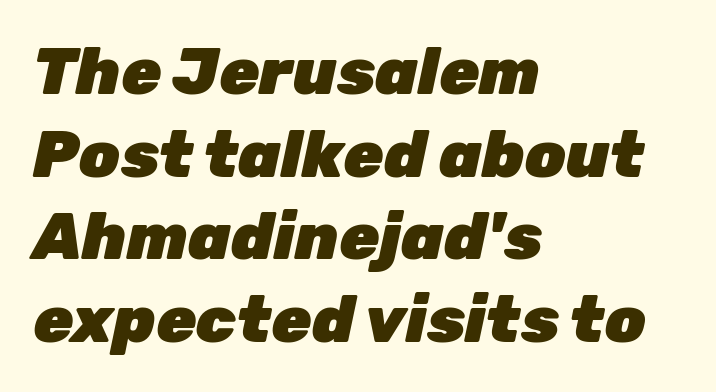
The space beneath each line is pristine and unruled. Thick stems and heavy bowls — unmistakably bold. Horizontal bands of white between lines are of average thickness. Caption: standard tracking, unaltered.
